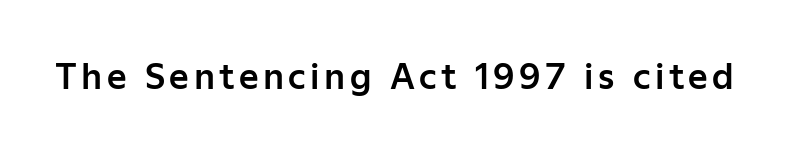
{"serif": "no", "italic": "no", "width": "normal", "stroke_contrast": "low", "x_height": "medium", "monospaced": "no", "underline": "no", "glyph_px": 34}
